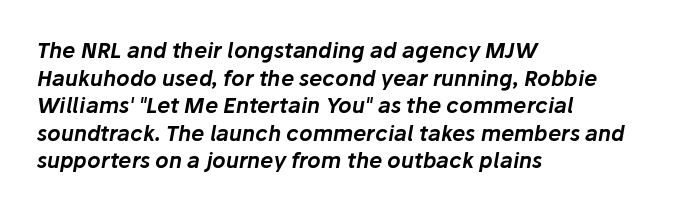
{"italic": "yes", "lean": "right", "slant_degrees": 10, "underline": "no", "align": "left", "line_spacing": "normal", "line_spacing_ratio": 1.31, "letter_spacing": "normal", "letter_spacing_em": 0.0, "glyph_px": 21}
